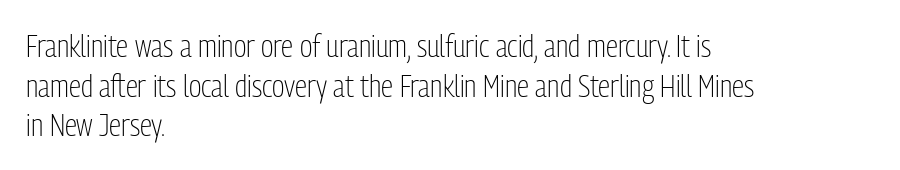
These lines keep a tight, regular rhythm from letter to letter. Compared with a centered layout, this one pins lines to the left instead. Is the stroke heavy? The answer is a plain regular-or-lighter. Notice how the stems are strictly vertical — no italics here. Think of a printed novel: that variable character pitch is what you see here.
